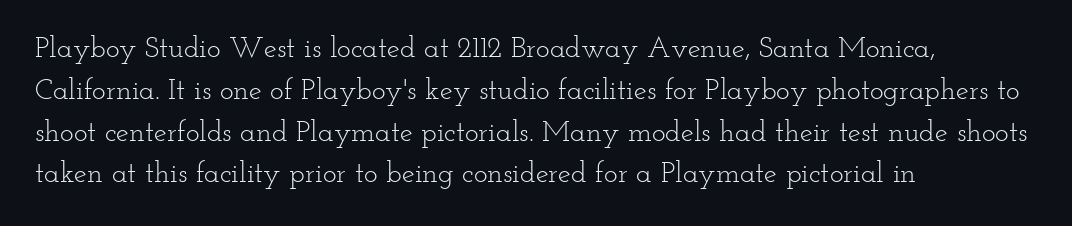
Nobody drew a line under any word here. The paragraph shown leans on its left margin. No heavy texture on the line: the type isn't bold. Do the characters align in a grid? No, the font is proportional. Is there any slant? The stems are plumb.
